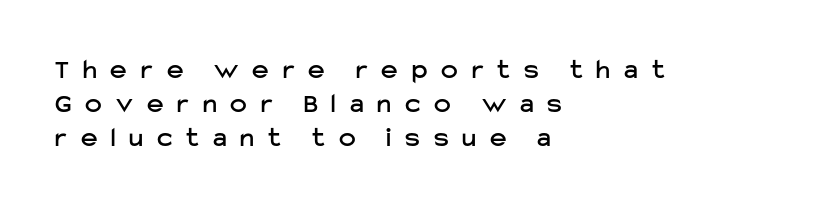
Q: Is the text italic (slanted)? A: No, it is upright.
Q: Is the typeface a serif or a sans-serif typeface? A: Sans-serif.
Q: Is the text underlined? A: No.
Q: How is the paragraph aligned? A: Left-aligned.
Q: Is the spacing between letters normal or unusually wide? A: Unusually wide.
Q: Width (condensed, normal, or wide)? A: Normal.
Q: Stroke contrast? A: Low.
Q: x-height? A: Medium.
Q: Monospaced? A: No.
